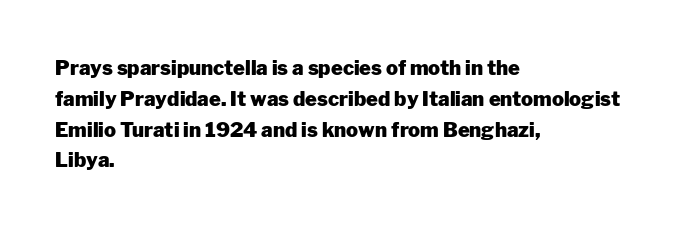
The image shows 20 px bold type, upright; set left-aligned, normal line spacing (1.54x), normal letter spacing, not underlined.
